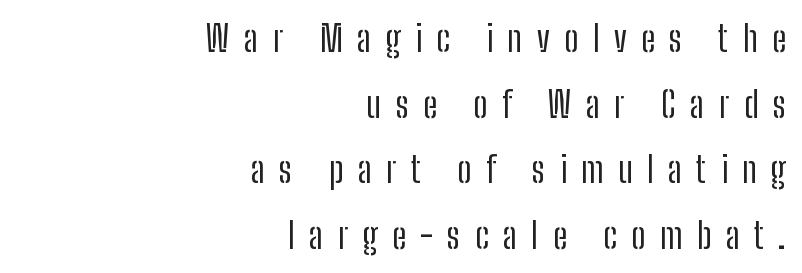
Q: Is the text bold? A: No.
Q: Is the text italic (slanted)? A: No, it is upright.
Q: Is the typeface a serif or a sans-serif typeface? A: Sans-serif.
Q: Is the text underlined? A: No.
Q: How is the paragraph aligned? A: Right-aligned.
Q: Is the spacing between letters normal or unusually wide? A: Unusually wide.
Q: Width (condensed, normal, or wide)? A: Condensed.
Q: Stroke contrast? A: Low.
Q: x-height? A: Medium.
Q: Monospaced? A: No.
